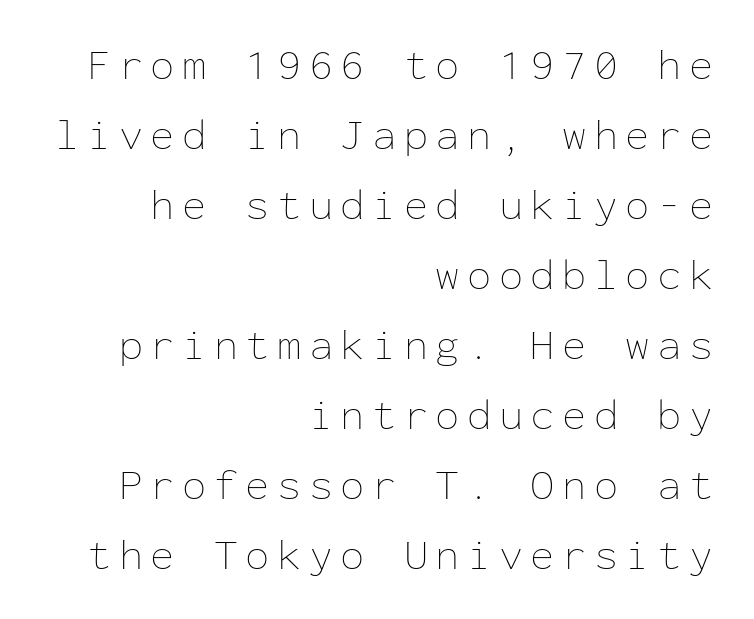
{"italic": "no", "bold": "no", "weight": "thin", "width": "normal", "stroke_contrast": "low", "x_height": "medium", "monospaced": "yes", "underline": "no", "align": "right", "line_spacing": "normal", "line_spacing_ratio": 1.59, "glyph_px": 44}
